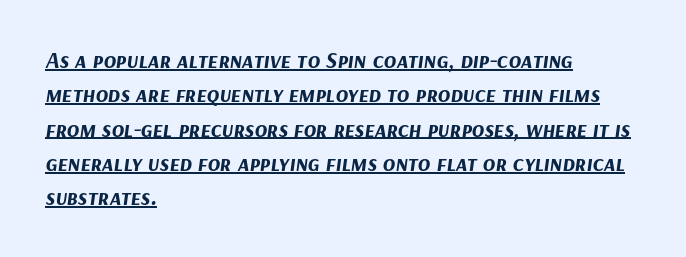
A rule runs beneath these lines of type. Baseline-to-baseline distance is the conventional proportion of letter height. Would a proofreader flag this as italicized? Yes. The horizontal fit of the characters is conventional and even. Plenty of ink on the page — the face is bold.
